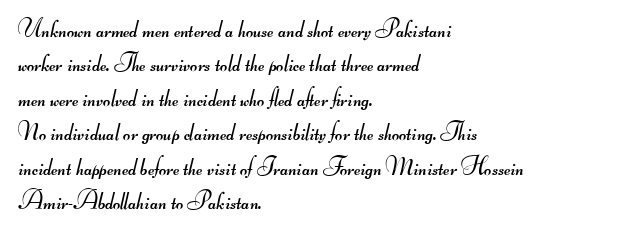
The image shows 25 px text type; set left-aligned, normal line spacing (1.38x), normal letter spacing, not underlined.
